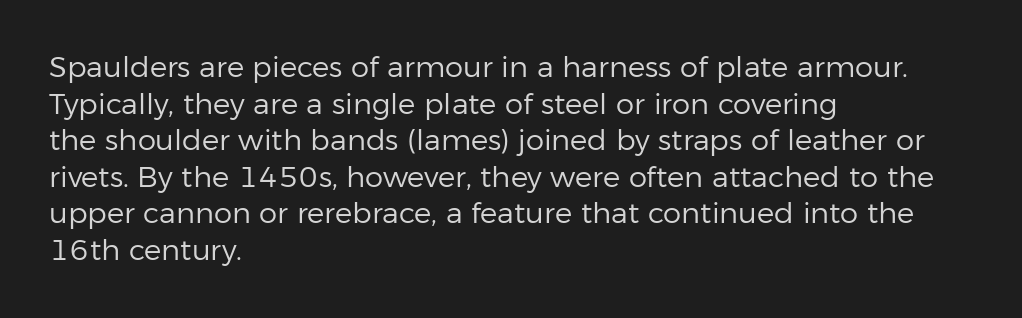
The letters advance in unequal steps, a hallmark of proportional type. The string is rendered with underlining switched off. The axis of the letterforms is exactly vertical. Honestly, the letter spacing is just normal — you wouldn't notice it. No chunkiness to these letters — they're not bold. The rendering uses a moderate line-height, typical for paragraphs.
